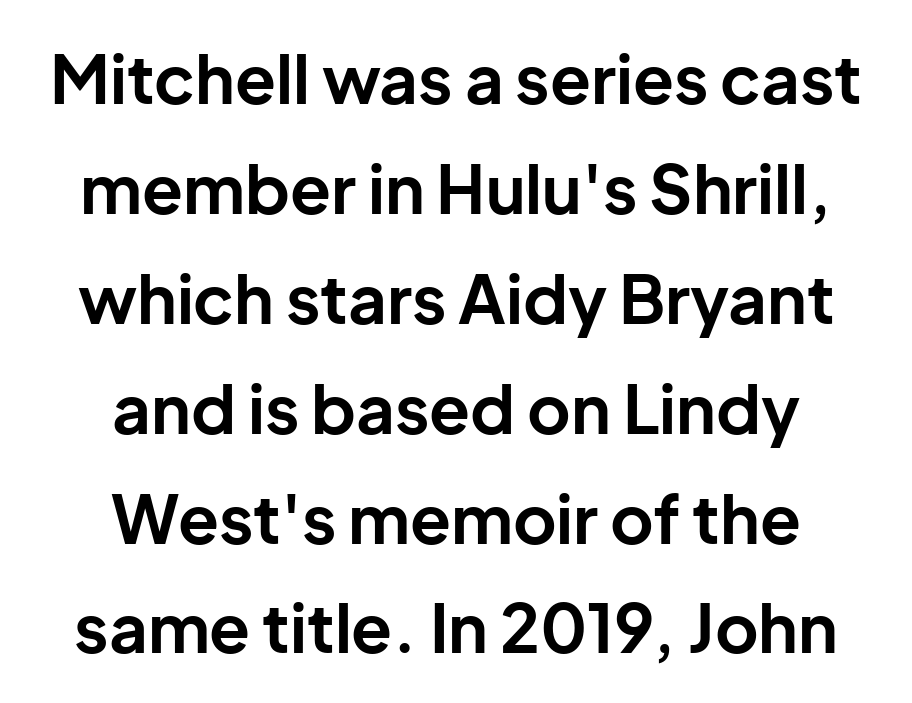
{"serif": "no", "italic": "no", "bold": "yes", "weight": "bold", "width": "normal", "stroke_contrast": "low", "x_height": "medium", "monospaced": "no", "underline": "no", "align": "center", "line_spacing": "normal", "line_spacing_ratio": 1.64, "letter_spacing": "normal", "letter_spacing_em": 0.0, "glyph_px": 67}
